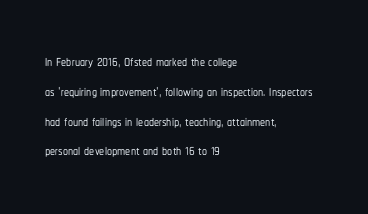
Notice how descenders clear the ascenders below comfortably — that's standard leading. In terms of letterspacing, this is plain default setting. Descender tails drop into unmarked territory. Layout note: lines flush left. The typography opts for an upright posture over an oblique one.
